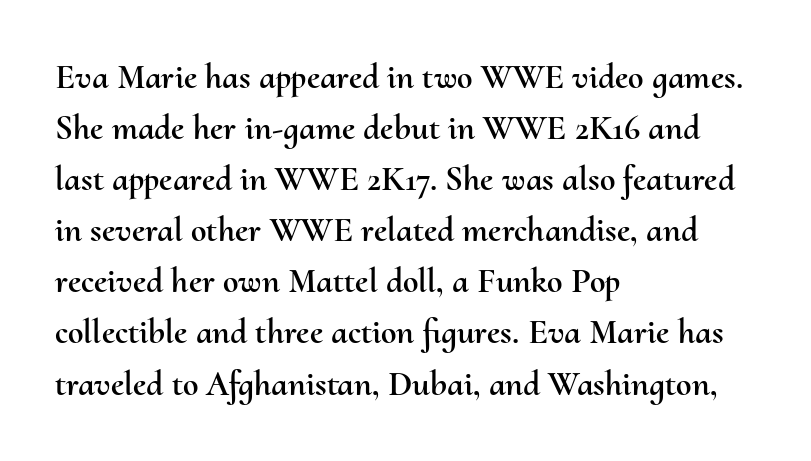
Q: Is the text italic (slanted)? A: No, it is upright.
Q: Is the text underlined? A: No.
Q: How is the paragraph aligned? A: Left-aligned.
Q: Is the spacing between letters normal or unusually wide? A: Normal.
Q: Is the spacing between lines tight, normal or loose? A: Normal.
Q: Width (condensed, normal, or wide)? A: Normal.
Q: Stroke contrast? A: Medium.
Q: x-height? A: Small.
Q: Monospaced? A: No.
